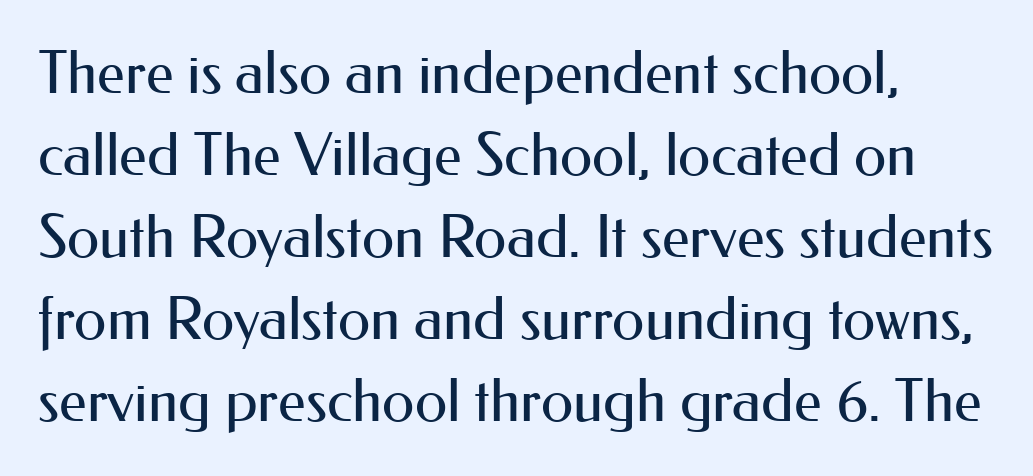
Q: Is the text bold? A: No.
Q: Is the text italic (slanted)? A: No, it is upright.
Q: Is the typeface a serif or a sans-serif typeface? A: Sans-serif.
Q: Is the text underlined? A: No.
Q: Is the spacing between letters normal or unusually wide? A: Normal.
Q: Is the spacing between lines tight, normal or loose? A: Normal.
Q: Width (condensed, normal, or wide)? A: Normal.
Q: Stroke contrast? A: Medium.
Q: x-height? A: Small.
Q: Monospaced? A: No.
